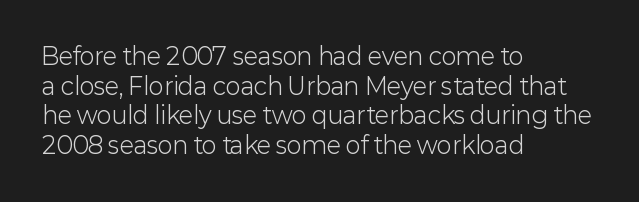
The lines sit at an ordinary, default distance from one another. The rag falls on the right side of this text block. The characters are drawn with everyday or finer stroke widths. Descender tails drop into unmarked territory.
